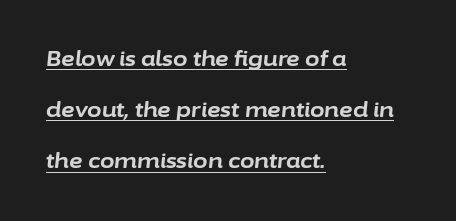
The specimen includes a rule beneath the text block's lines. Plenty of ink on the page — the face is bold. The text carries the slant typical of an italic or oblique font. Spacing between characters is what you'd get straight out of the box. The rag falls on the right side of this text block.
